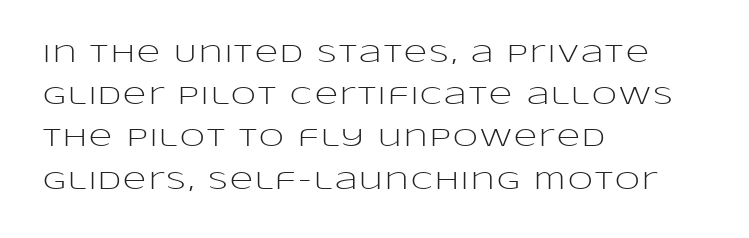
Q: Is the text bold? A: No.
Q: Is the text italic (slanted)? A: No, it is upright.
Q: Is the text underlined? A: No.
Q: How is the paragraph aligned? A: Left-aligned.
Q: Is the spacing between lines tight, normal or loose? A: Normal.
